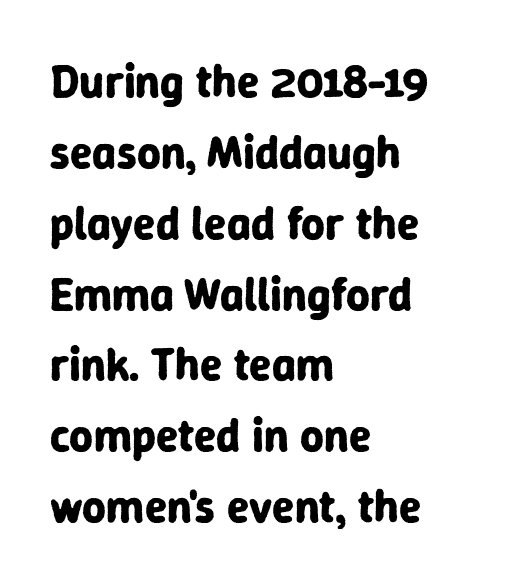
{"serif": "no", "italic": "no", "bold": "yes", "weight": "bold", "width": "normal", "stroke_contrast": "low", "x_height": "medium", "monospaced": "no", "underline": "no", "align": "left", "line_spacing": "normal", "line_spacing_ratio": 1.54, "letter_spacing": "normal", "letter_spacing_em": 0.0, "glyph_px": 46}
